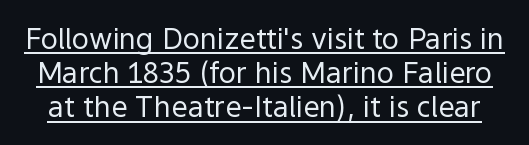
Is this a fixed-width face? No — the glyphs have proportional, varying widths. On a weight scale, this lands at 450 or below. Students, note that the glyphs here touch the page at normal intervals. Classification — sans serif. What decoration does the sample have? An underline. Is there any slant? The stems are plumb.
